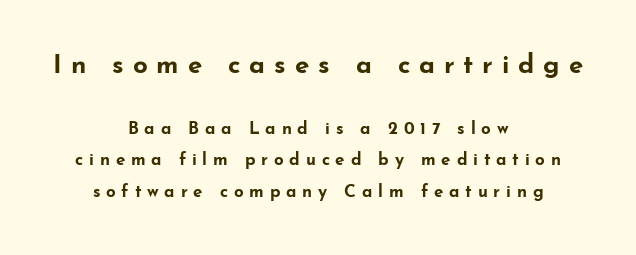
The image shows 26 px bold type, upright; set centered, line spacing 1.83x, unusually wide letter spacing (+0.34 em), not underlined; the first (top) block is 1.53x larger.
